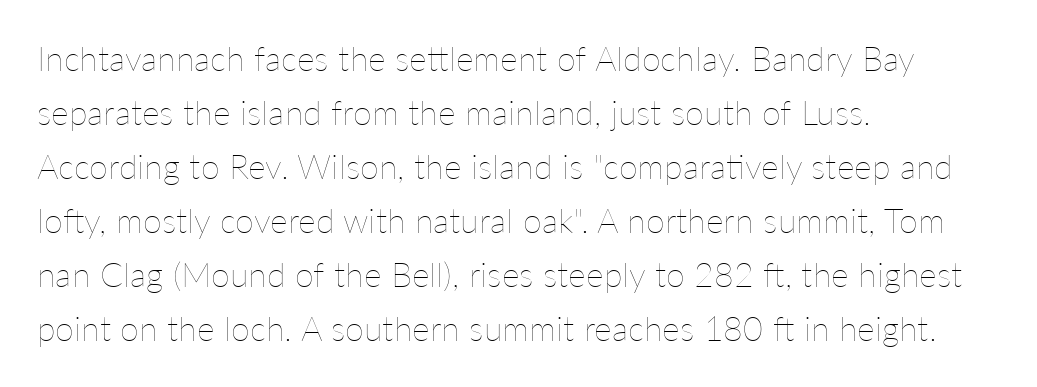
Vertical stems look standard width or narrower in stroke. Each new line begins a customary step beneath the previous one. Inter-character spacing is left at the font's built-in metrics. Beneath every word, the page is bare.
